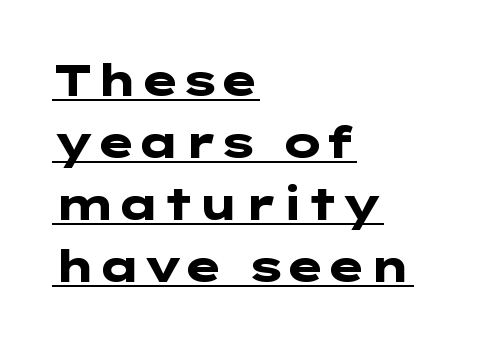
The image shows 44 px heavy, wide sans-serif type, upright; set left-aligned, normal line spacing (1.41x), normal letter spacing, underlined; low stroke contrast and a medium x-height.
